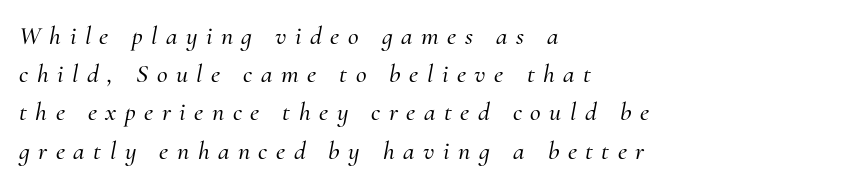
Q: Is the text italic (slanted)? A: Yes, it leans right by about 10 degrees.
Q: Is the text underlined? A: No.
Q: How is the paragraph aligned? A: Left-aligned.
Q: Is the spacing between letters normal or unusually wide? A: Unusually wide.
Q: Is the spacing between lines tight, normal or loose? A: Normal.
